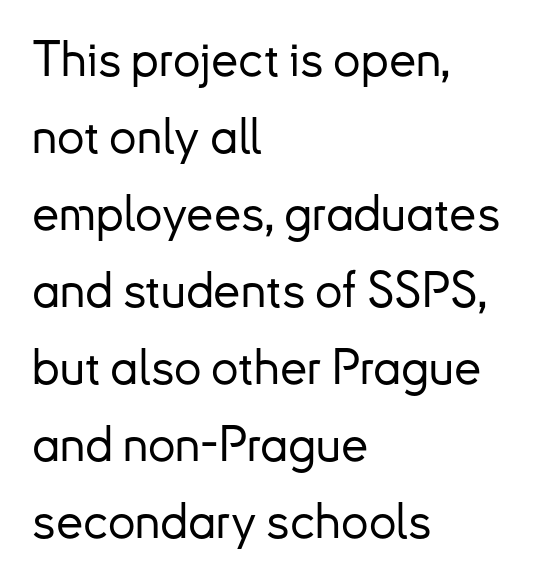
{"serif": "no", "italic": "no", "width": "normal", "stroke_contrast": "low", "x_height": "small", "monospaced": "no", "underline": "no", "align": "left", "line_spacing": "normal", "line_spacing_ratio": 1.57, "letter_spacing": "normal", "letter_spacing_em": 0.0, "glyph_px": 49}
